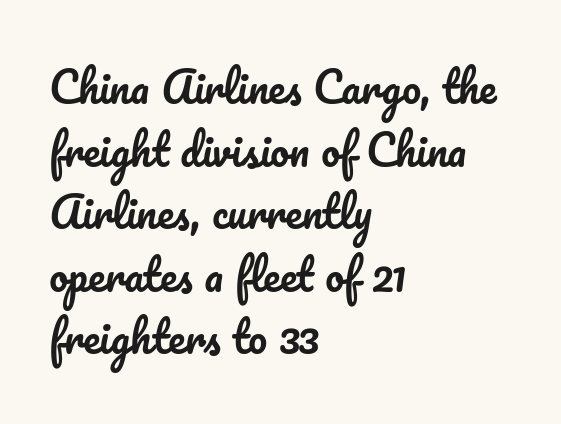
The image shows 42 px text type; set left-aligned, normal line spacing (1.49x), normal letter spacing, not underlined; low stroke contrast and a small x-height.
